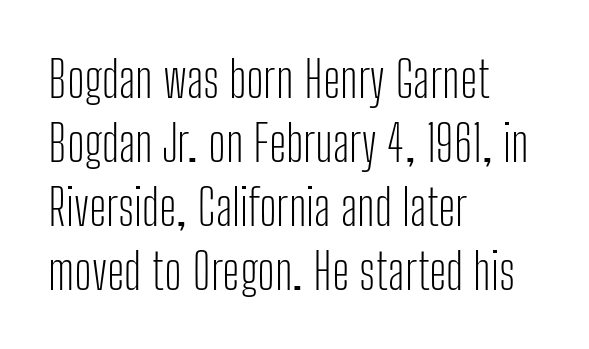
{"serif": "no", "italic": "no", "bold": "no", "weight": "light", "width": "condensed", "stroke_contrast": "low", "x_height": "medium", "monospaced": "no", "underline": "no", "align": "left", "line_spacing": "normal", "line_spacing_ratio": 1.28, "letter_spacing": "normal", "letter_spacing_em": 0.0, "glyph_px": 50}
